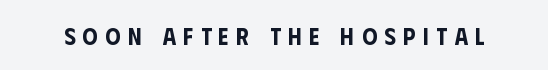
The image shows 24 px text type, upright; set unusually wide letter spacing (+0.31 em), not underlined.
